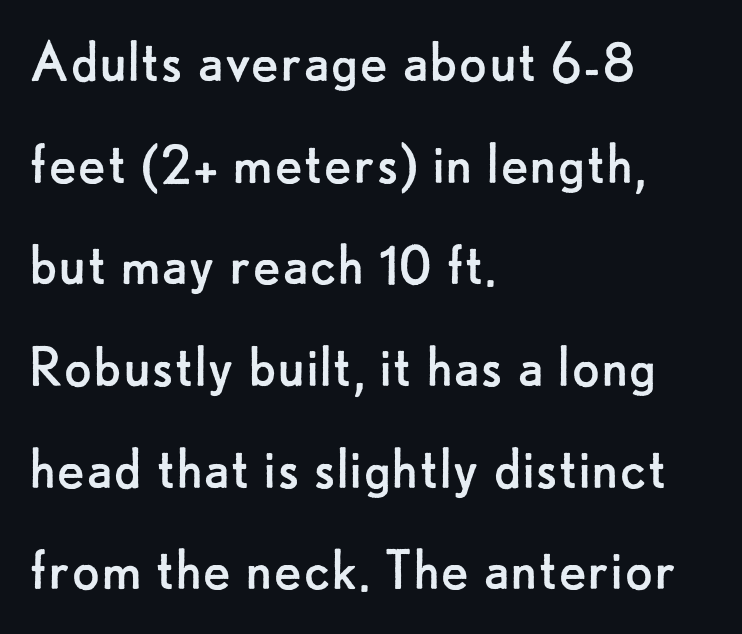
Q: Is the text bold? A: No.
Q: Is the text italic (slanted)? A: No, it is upright.
Q: Is the typeface a serif or a sans-serif typeface? A: Sans-serif.
Q: Is the text underlined? A: No.
Q: How is the paragraph aligned? A: Left-aligned.
Q: Is the spacing between letters normal or unusually wide? A: Normal.
Q: Is the spacing between lines tight, normal or loose? A: Normal.
Q: Width (condensed, normal, or wide)? A: Normal.
Q: Stroke contrast? A: Low.
Q: x-height? A: Small.
Q: Monospaced? A: No.
